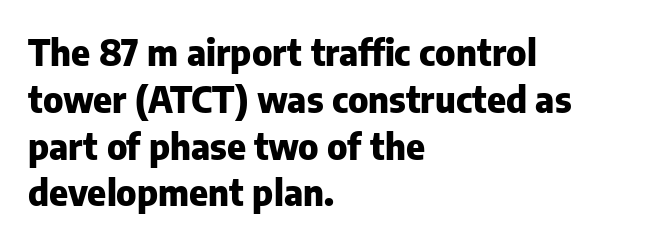
The image shows 36 px heavy sans-serif type, upright; set left-aligned, normal line spacing (1.3x), normal letter spacing, not underlined; low stroke contrast and a medium x-height.
